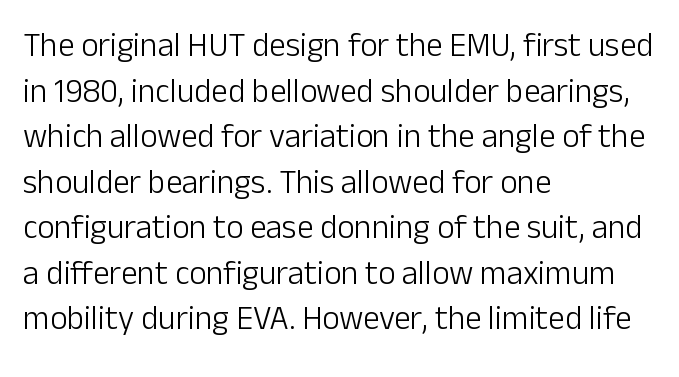
The image shows 33 px light sans-serif type, upright; set left-aligned, normal line spacing (1.38x), normal letter spacing, not underlined; low stroke contrast and a medium x-height.
